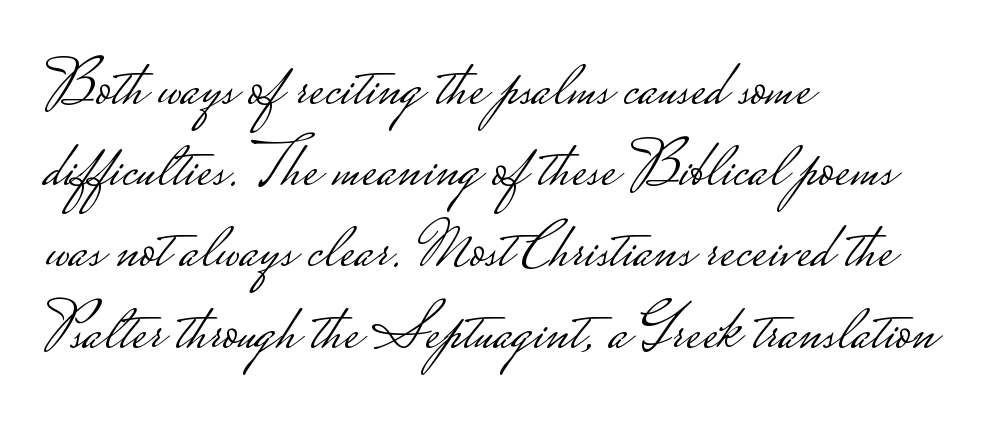
The image shows 65 px light, wide sans-serif type; set left-aligned, normal line spacing (1.25x), normal letter spacing, not underlined; low stroke contrast.
